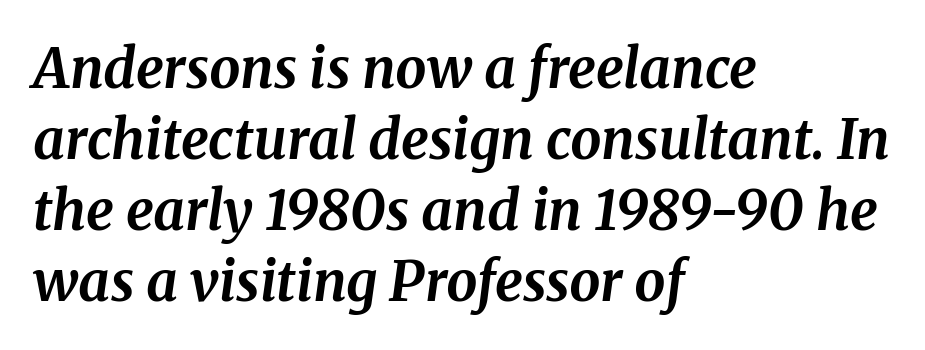
Q: Is the text bold? A: Yes.
Q: Is the text italic (slanted)? A: Yes, it leans right by about 8 degrees.
Q: Is the typeface a serif or a sans-serif typeface? A: Serif.
Q: Is the text underlined? A: No.
Q: How is the paragraph aligned? A: Left-aligned.
Q: Is the spacing between letters normal or unusually wide? A: Normal.
Q: Is the spacing between lines tight, normal or loose? A: Normal.
Q: Width (condensed, normal, or wide)? A: Normal.
Q: Stroke contrast? A: Medium.
Q: x-height? A: Medium.
Q: Monospaced? A: No.
